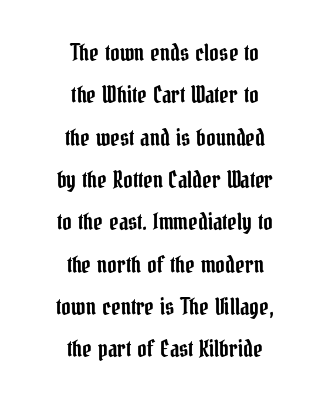
A clean baseline with only descenders dipping below it. Is there any slant? The stems are plumb. The passage shown has conventional tracking throughout. The rag falls on both sides of this text block equally.
